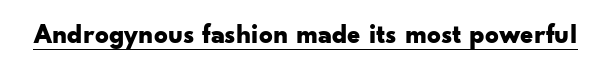
The image shows 27 px bold type, upright; set normal letter spacing, underlined.
